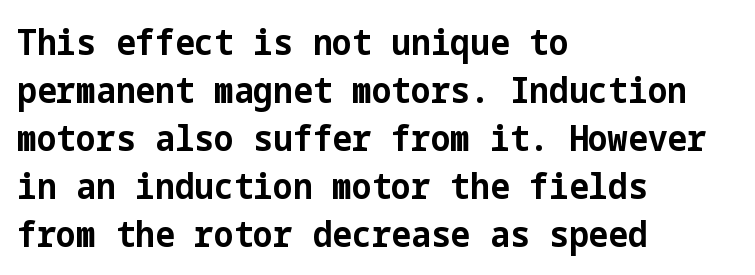
{"serif": "no", "italic": "no", "bold": "yes", "weight": "bold", "width": "normal", "stroke_contrast": "low", "x_height": "medium", "underline": "no", "align": "left", "line_spacing": "normal", "line_spacing_ratio": 1.37, "letter_spacing": "normal", "letter_spacing_em": 0.0, "glyph_px": 35}
